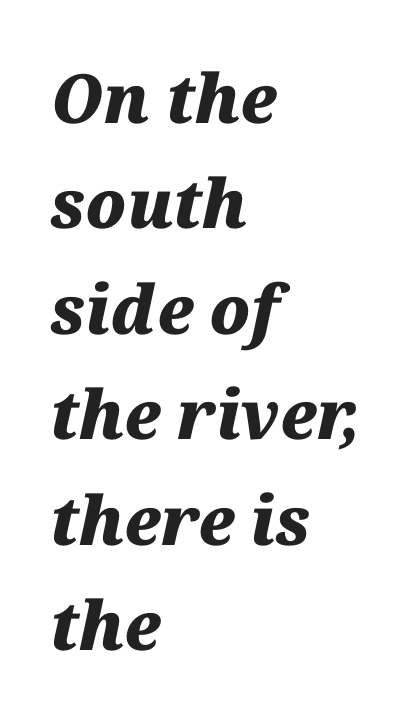
{"italic": "yes", "lean": "right", "slant_degrees": 12, "bold": "yes", "weight": "heavy", "width": "normal", "stroke_contrast": "medium", "x_height": "medium", "monospaced": "no", "underline": "no", "align": "left", "line_spacing": "normal", "line_spacing_ratio": 1.55, "letter_spacing": "normal", "letter_spacing_em": 0.0, "glyph_px": 68}
